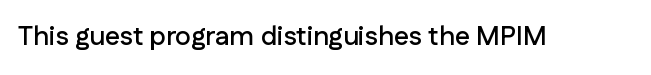
Q: Is the text italic (slanted)? A: No, it is upright.
Q: Is the text underlined? A: No.
Q: Is the spacing between letters normal or unusually wide? A: Normal.
